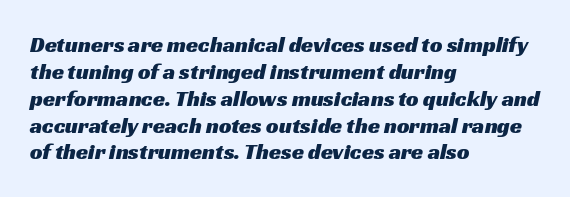
Underlining? Definitely not there. Does the copy run flush right? No — it runs flush left. Spacing between characters is what you'd get straight out of the box.
